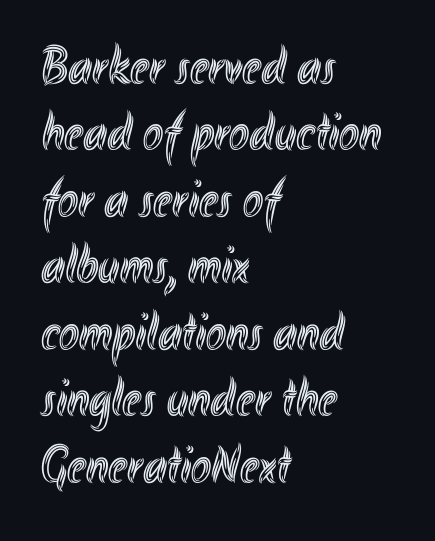
{"width": "condensed", "x_height": "small", "monospaced": "no", "underline": "no", "align": "left", "line_spacing_ratio": 1.23, "letter_spacing": "normal", "letter_spacing_em": 0.0, "glyph_px": 54}
